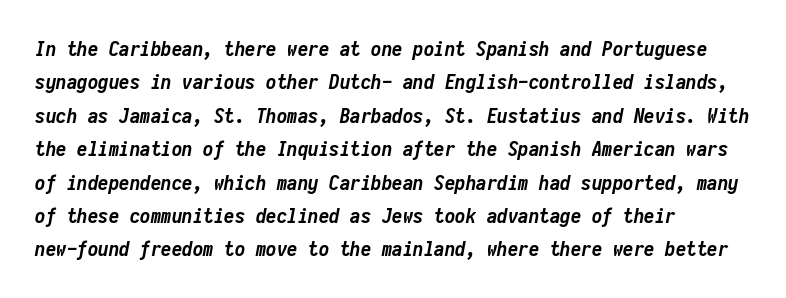
Q: Is the text bold? A: Yes.
Q: Is the text italic (slanted)? A: Yes, it leans right by about 10 degrees.
Q: Is the text underlined? A: No.
Q: How is the paragraph aligned? A: Left-aligned.
Q: Is the spacing between letters normal or unusually wide? A: Normal.
Q: Is the spacing between lines tight, normal or loose? A: Normal.
